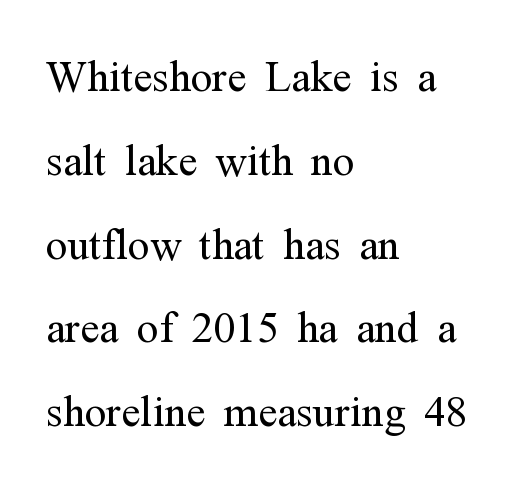
Line starts are locked; line ends wander. A roman cut, with each character standing at attention. There is no visible air inserted between adjacent glyphs. Here the designer chose a conventional face with non-uniform glyph widths. Reading down the column, the eye jumps a familiar distance to each next line.
